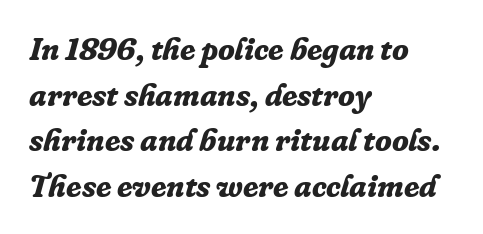
Each row of text sits above clean, open space. Old-style or modern, the face here clearly has serifs. Strong, thick strokes mark this as bold type. Observe the lean: these are italic letterforms. The lines in this sample share a left origin and differ only in where they stop.
